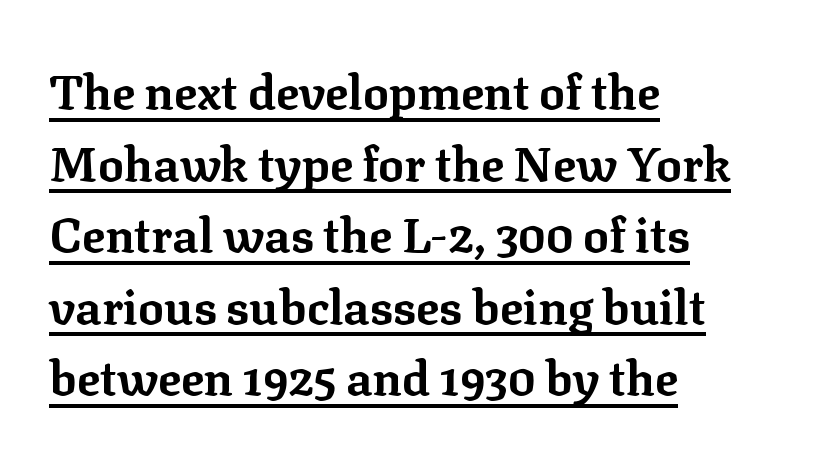
Typographically, this falls in the serif category. This is the regular roman posture of the typeface. Here the designer chose a conventional face with non-uniform glyph widths. How would I describe the line gaps? Plain and ordinary.
